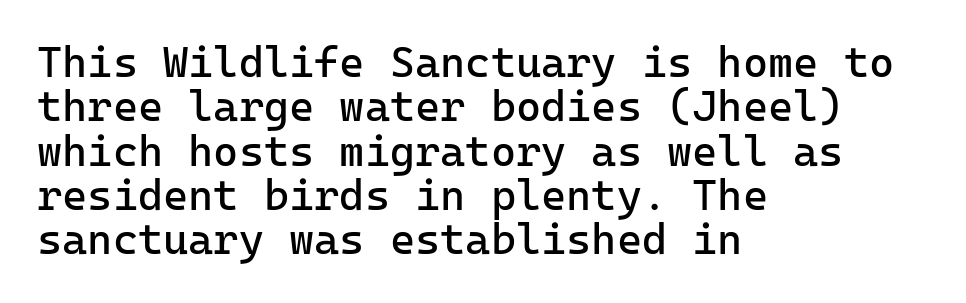
The image shows 43 px regular-weight sans-serif type, upright, monospaced; set left-aligned, tight line spacing (1.03x), normal letter spacing, not underlined; low stroke contrast and a medium x-height.
